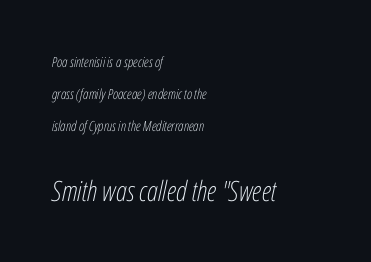
The image shows 28 px light, condensed type, italic (leaning right); set left-aligned, loose line spacing (2.29x), normal letter spacing, not underlined; the second (bottom) block is 2.0x larger; low stroke contrast and a medium x-height.
